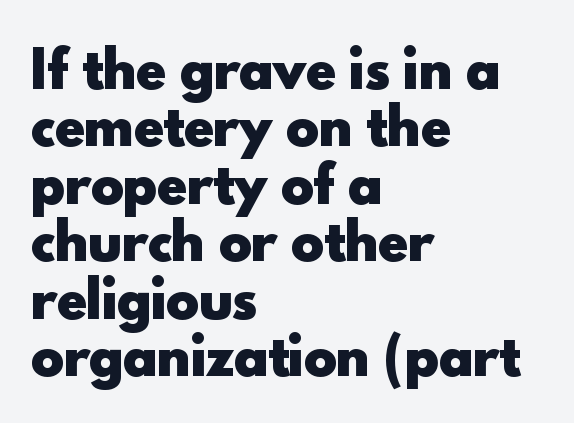
The image shows 50 px heavy sans-serif type, upright; set left-aligned, tight line spacing (1.15x), normal letter spacing, not underlined; a small x-height.
